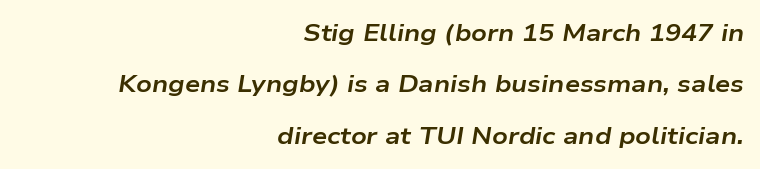
Q: Is the text bold? A: Yes.
Q: Is the text italic (slanted)? A: Yes, it leans right by about 9 degrees.
Q: Is the text underlined? A: No.
Q: How is the paragraph aligned? A: Right-aligned.
Q: Is the spacing between letters normal or unusually wide? A: Normal.
Q: Is the spacing between lines tight, normal or loose? A: Loose.
